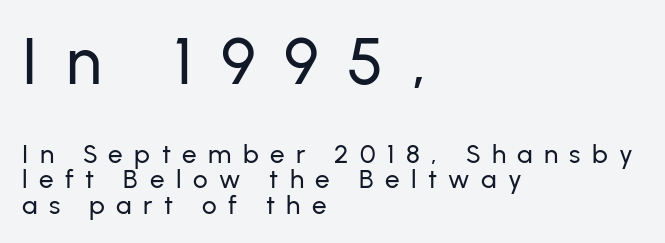
The image shows 65 px sans-serif type, upright; set left-aligned, tight line spacing (0.98x), unusually wide letter spacing (+0.44 em), not underlined; the first (top) block is 2.5x larger; low stroke contrast and a medium x-height.
